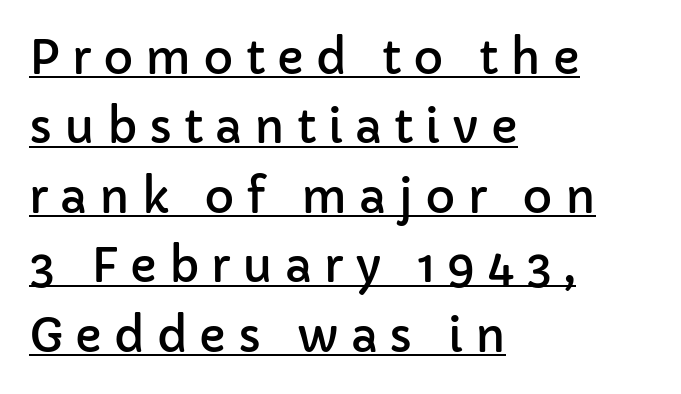
The image shows 46 px sans-serif type, upright; set left-aligned, normal line spacing (1.51x), unusually wide letter spacing (+0.26 em), underlined; low stroke contrast and a medium x-height.
